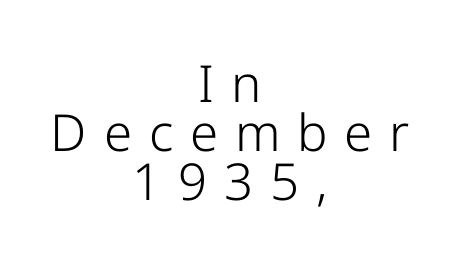
Q: Is the text bold? A: No.
Q: Is the text italic (slanted)? A: No, it is upright.
Q: Is the typeface a serif or a sans-serif typeface? A: Sans-serif.
Q: Is the text underlined? A: No.
Q: How is the paragraph aligned? A: Centered.
Q: Is the spacing between letters normal or unusually wide? A: Unusually wide.
Q: Is the spacing between lines tight, normal or loose? A: Tight.
Q: Width (condensed, normal, or wide)? A: Normal.
Q: Stroke contrast? A: Low.
Q: x-height? A: Medium.
Q: Monospaced? A: No.
